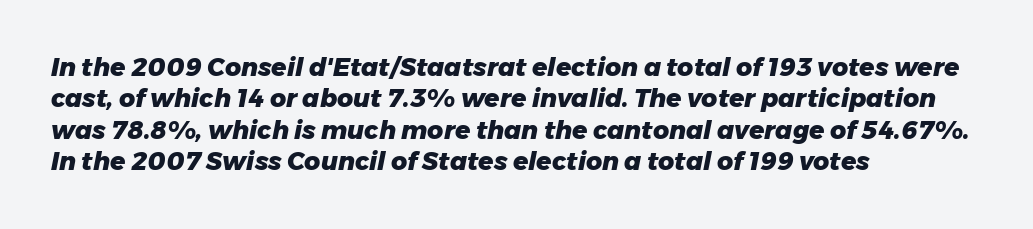
Alignment: flush left. Chunky letters — that's bold for sure. Type without underlining. The tracking reads as untouched default to a designer's eye.
